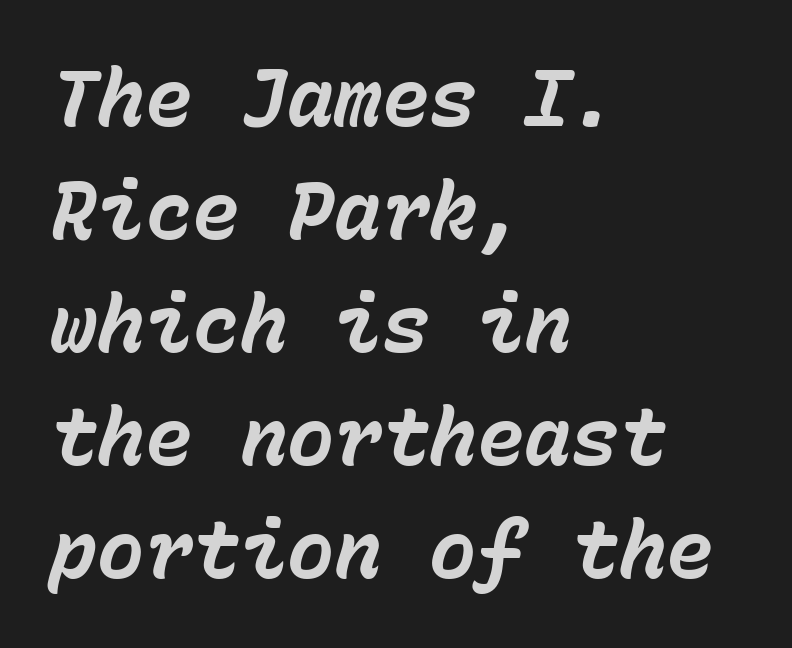
The image shows 79 px bold type, italic (leaning right), monospaced; set left-aligned, normal line spacing (1.43x), normal letter spacing, not underlined; low stroke contrast and a medium x-height.
